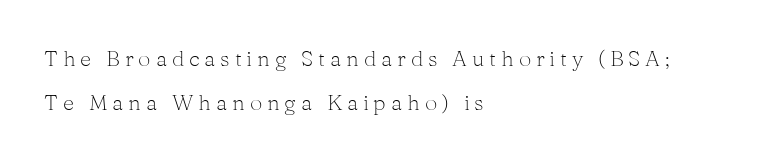
This is the regular roman posture of the typeface. Rows of type keep a wide berth in the vertical direction. The font sits on the lighter half of the weight spectrum, regular included. Plain, unruled lines of type.
